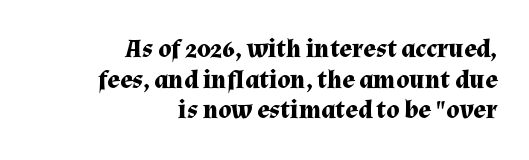
The image shows 26 px bold type, upright; set right-aligned, line spacing 1.18x, normal letter spacing, not underlined.
